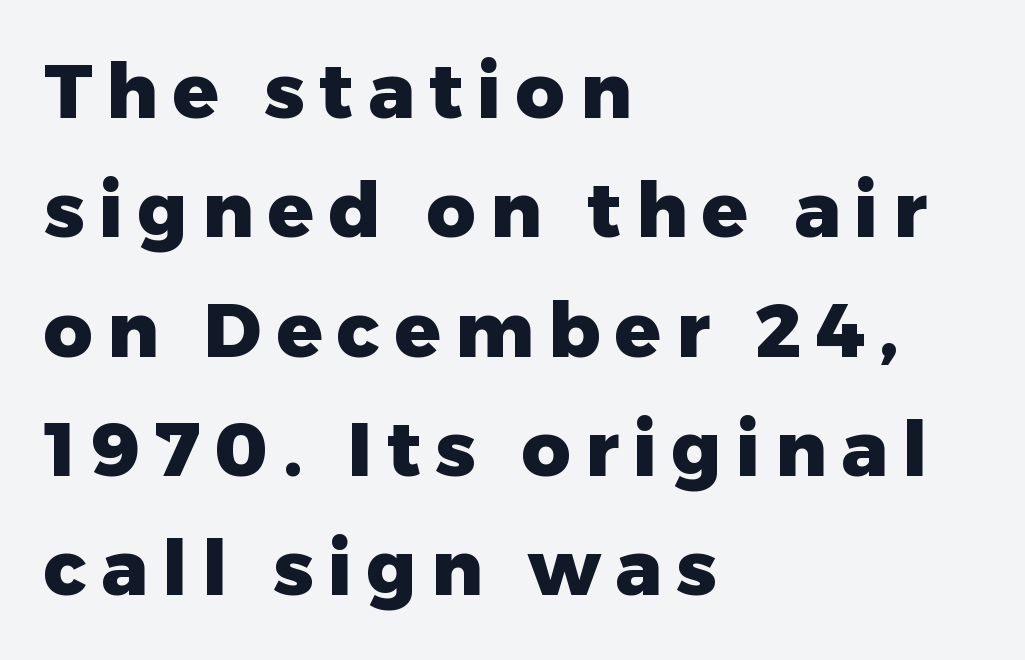
{"serif": "no", "italic": "no", "bold": "yes", "weight": "heavy", "width": "normal", "stroke_contrast": "low", "x_height": "medium", "monospaced": "no", "underline": "no", "align": "left", "line_spacing": "normal", "line_spacing_ratio": 1.57, "glyph_px": 76}
